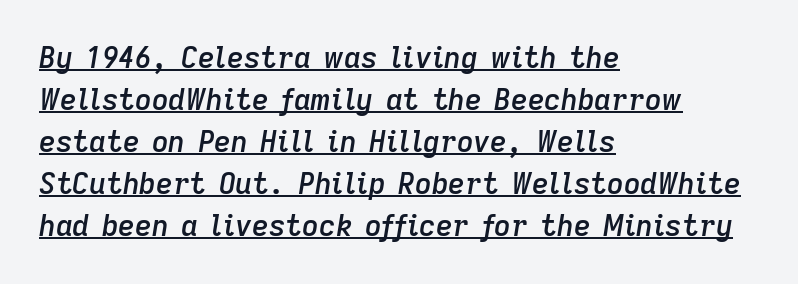
{"italic": "yes", "lean": "right", "slant_degrees": 9, "bold": "semi", "weight": "semibold", "width": "normal", "stroke_contrast": "low", "x_height": "medium", "monospaced": "no", "underline": "yes", "align": "left", "line_spacing": "normal", "line_spacing_ratio": 1.45, "letter_spacing": "normal", "letter_spacing_em": 0.0, "glyph_px": 29}
